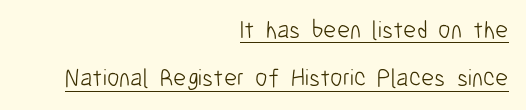
The image shows 25 px text type, upright; set right-aligned, loose line spacing (1.93x), normal letter spacing, underlined.
